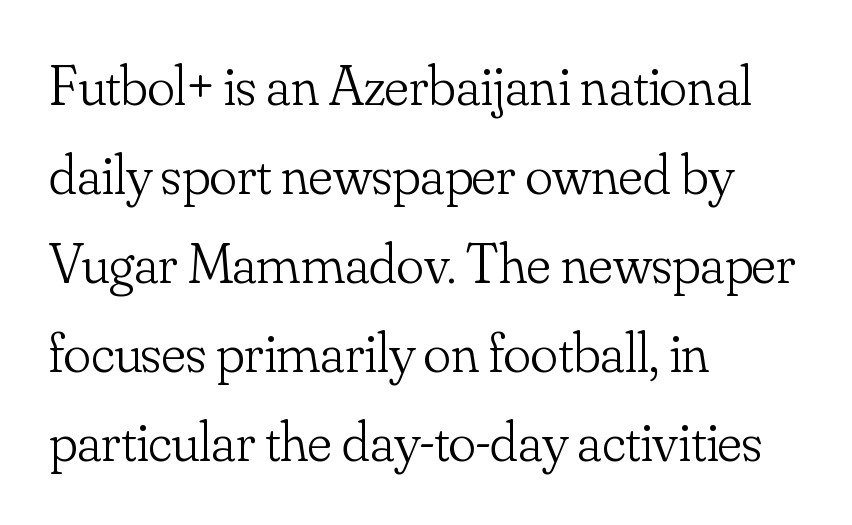
{"serif": "yes", "italic": "no", "bold": "no", "weight": "light", "width": "normal", "stroke_contrast": "low", "x_height": "small", "monospaced": "no", "underline": "no", "align": "left", "line_spacing": "normal", "line_spacing_ratio": 1.56, "letter_spacing": "normal", "letter_spacing_em": 0.0, "glyph_px": 57}
